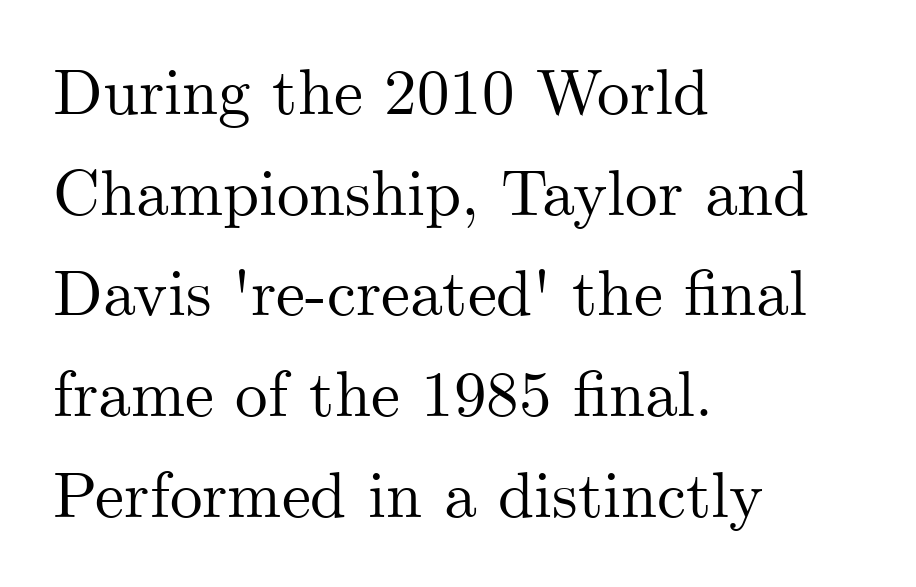
{"serif": "yes", "italic": "no", "width": "normal", "stroke_contrast": "medium", "x_height": "small", "monospaced": "no", "underline": "no", "align": "left", "line_spacing": "normal", "line_spacing_ratio": 1.55, "letter_spacing": "normal", "letter_spacing_em": 0.0, "glyph_px": 65}
